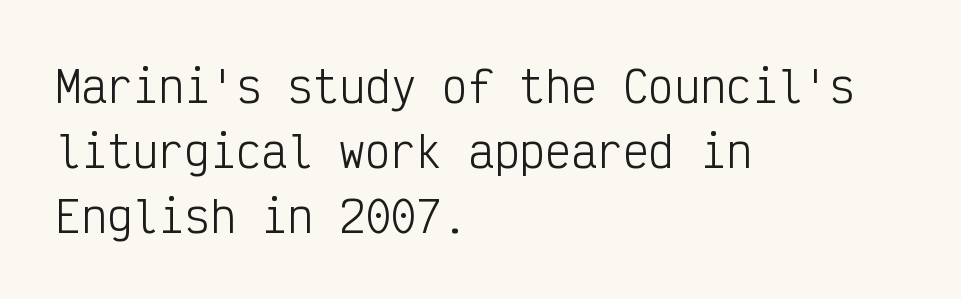
These lines keep a tight, regular rhythm from letter to letter. Heft: none added — not bold. If you drew a ruler down the left edge, every line would touch it. This sample uses a sans-serif face. A typesetter would mark this as roman, not italic.
